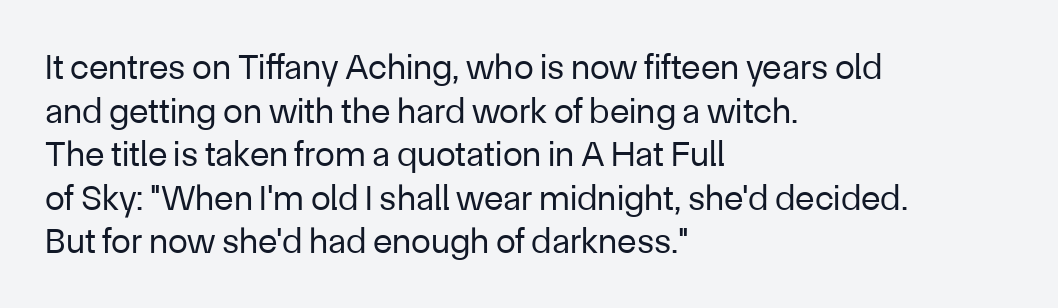
If you drew a line through each stem, it would be perfectly vertical. Regarding serifs, this sample does without them. Is this a heavy cut? Hardly; it is regular or lighter. No word sits above an underline.
